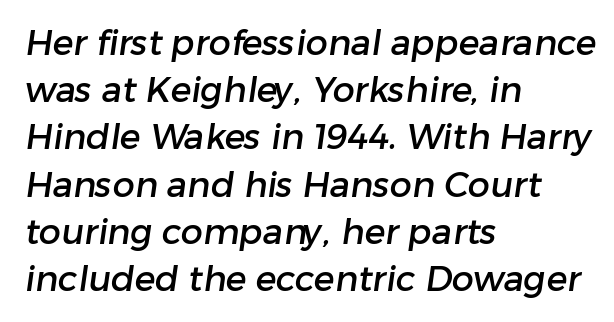
The image shows 35 px sans-serif type; set left-aligned, normal line spacing (1.35x), normal letter spacing, not underlined; low stroke contrast and a medium x-height.
